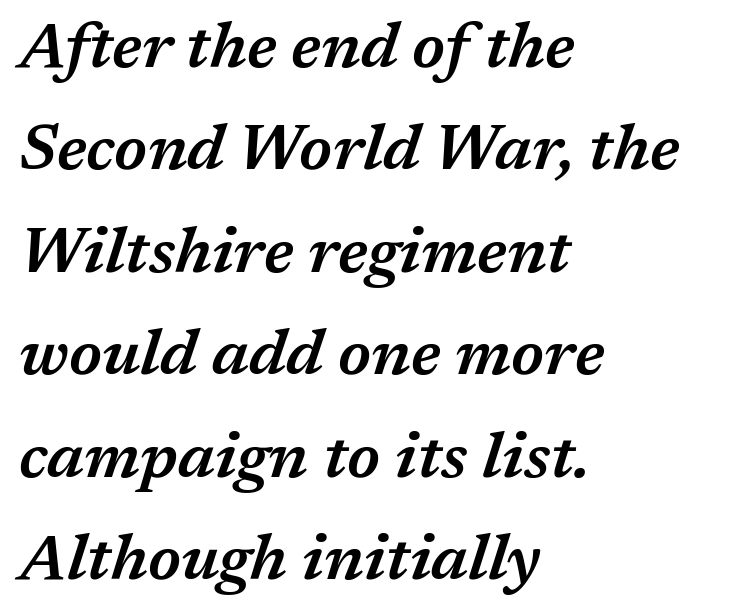
The image shows 64 px semibold type, italic (leaning right); set left-aligned, normal line spacing (1.6x), normal letter spacing, not underlined; medium stroke contrast and a medium x-height.
